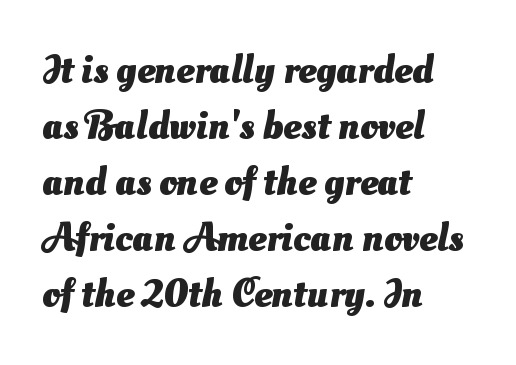
The image shows 40 px heavy sans-serif type; set left-aligned, normal line spacing (1.4x), normal letter spacing, not underlined; medium stroke contrast and a small x-height.
